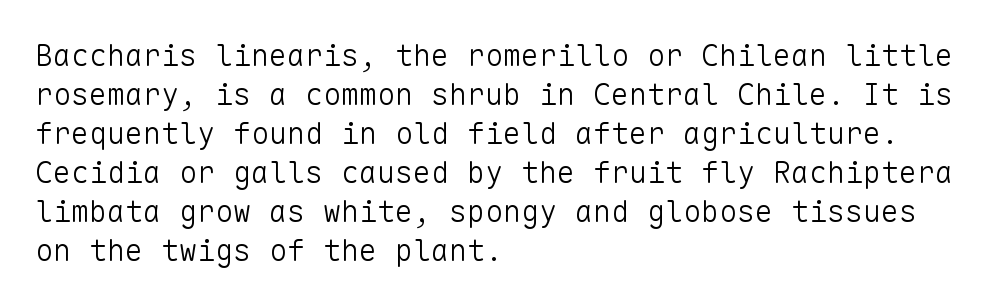
Q: Is the text bold? A: No.
Q: Is the text italic (slanted)? A: No, it is upright.
Q: Is the typeface a serif or a sans-serif typeface? A: Sans-serif.
Q: Is the text underlined? A: No.
Q: How is the paragraph aligned? A: Left-aligned.
Q: Is the spacing between letters normal or unusually wide? A: Normal.
Q: Is the spacing between lines tight, normal or loose? A: Normal.
Q: Width (condensed, normal, or wide)? A: Normal.
Q: Stroke contrast? A: Low.
Q: x-height? A: Medium.
Q: Monospaced? A: Yes.
